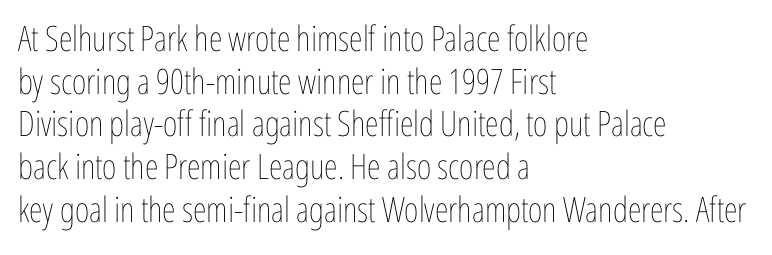
{"italic": "no", "bold": "no", "weight": "thin", "width": "condensed", "stroke_contrast": "low", "x_height": "medium", "monospaced": "no", "underline": "no", "align": "left", "line_spacing_ratio": 1.22, "letter_spacing": "normal", "letter_spacing_em": 0.0, "glyph_px": 35}
